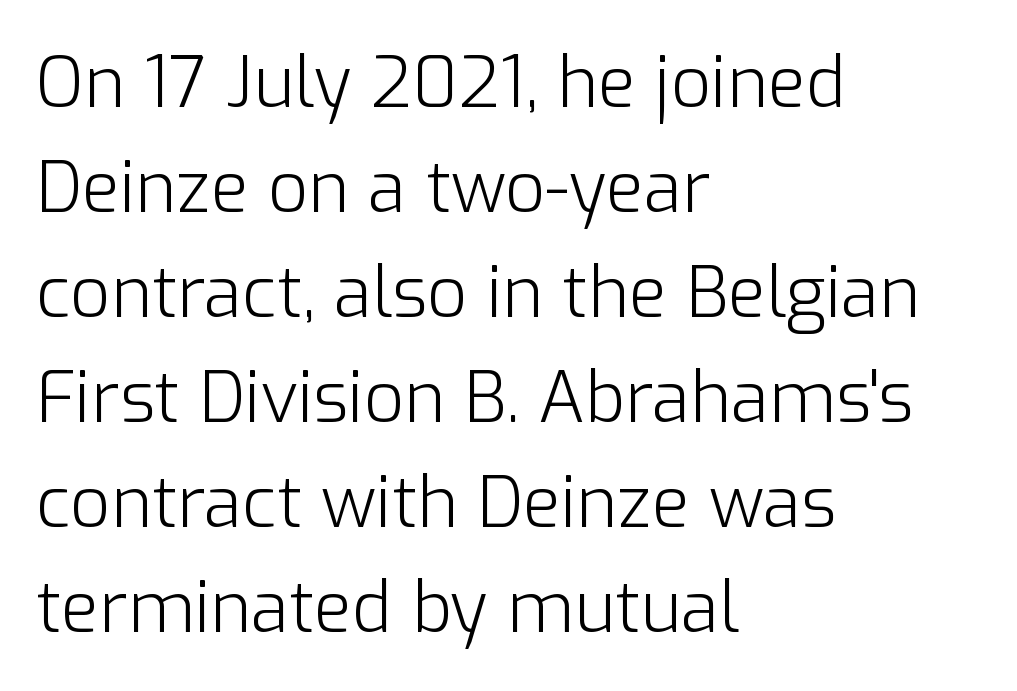
{"serif": "no", "italic": "no", "bold": "no", "weight": "light", "width": "normal", "stroke_contrast": "low", "x_height": "medium", "monospaced": "no", "underline": "no", "align": "left", "line_spacing": "normal", "line_spacing_ratio": 1.5, "letter_spacing": "normal", "letter_spacing_em": 0.0, "glyph_px": 70}
